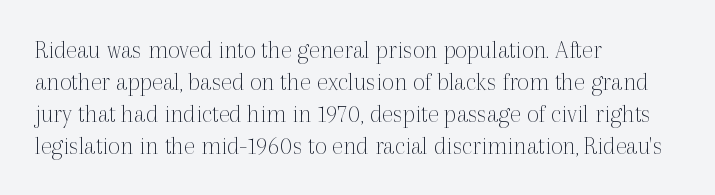
Q: Is the text bold? A: No.
Q: Is the text italic (slanted)? A: No, it is upright.
Q: Is the text underlined? A: No.
Q: How is the paragraph aligned? A: Left-aligned.
Q: Is the spacing between letters normal or unusually wide? A: Normal.
